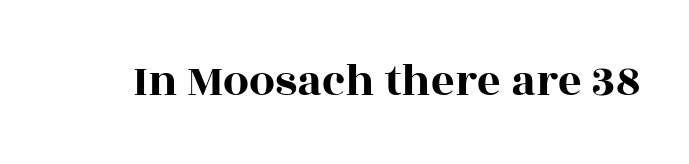
Q: Is the text italic (slanted)? A: No, it is upright.
Q: Is the typeface a serif or a sans-serif typeface? A: Serif.
Q: Is the text underlined? A: No.
Q: Is the spacing between letters normal or unusually wide? A: Normal.
Q: Width (condensed, normal, or wide)? A: Wide.
Q: x-height? A: Large.
Q: Monospaced? A: No.
